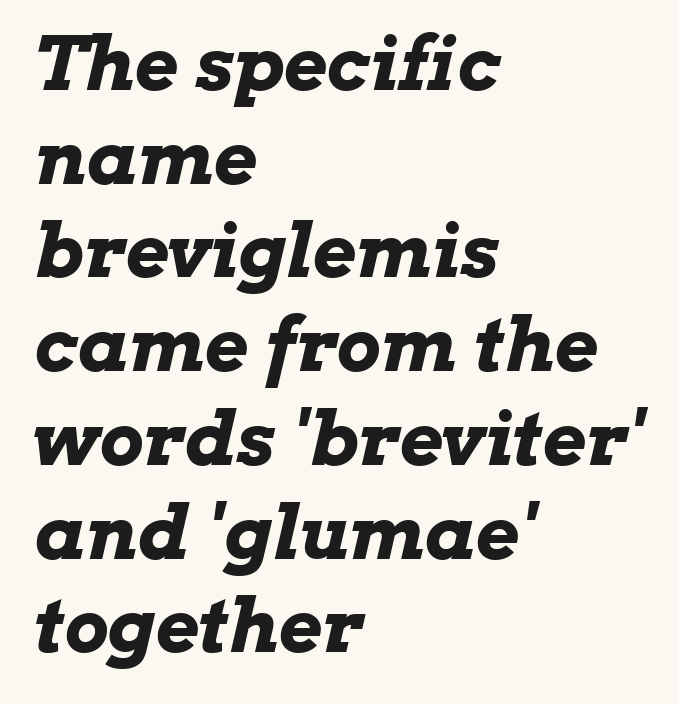
The text block is weighted toward the left margin, trailing off unevenly rightward. Reading down the column, the eye jumps a familiar distance to each next line. The strokes are fattened all the way to bold. Honestly, there is no underline to notice here at all. The passage shown is typed in a proportional face where columns would drift.
